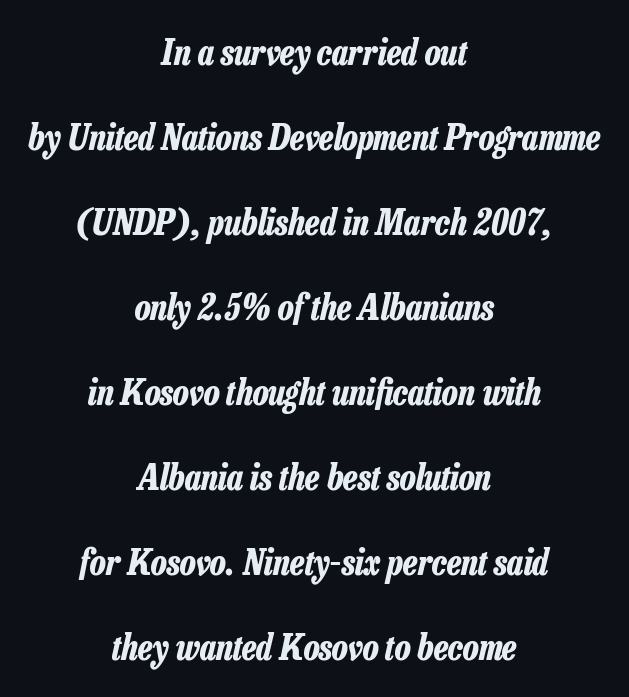
Q: Is the text bold? A: Yes.
Q: Is the text italic (slanted)? A: Yes, it leans right by about 13 degrees.
Q: Is the text underlined? A: No.
Q: How is the paragraph aligned? A: Centered.
Q: Is the spacing between letters normal or unusually wide? A: Normal.
Q: Is the spacing between lines tight, normal or loose? A: Loose.
Q: Width (condensed, normal, or wide)? A: Condensed.
Q: Stroke contrast? A: Low.
Q: x-height? A: Medium.
Q: Monospaced? A: No.
